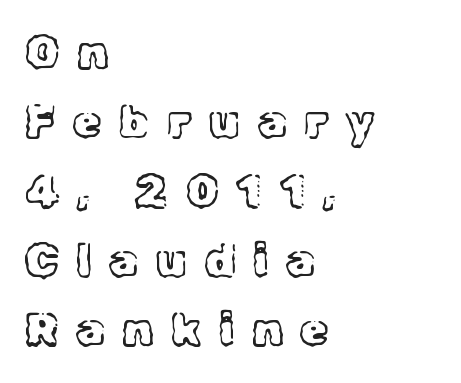
The image shows 45 px light serif type, upright; set left-aligned, normal line spacing (1.54x), unusually wide letter spacing (+0.41 em), not underlined; a medium x-height.
